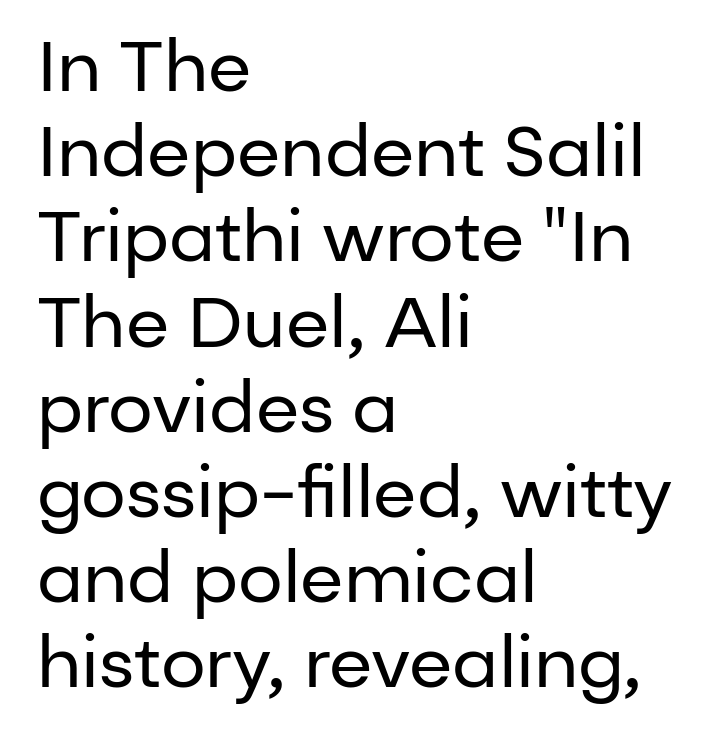
{"serif": "no", "italic": "no", "bold": "no", "weight": "regular", "width": "normal", "stroke_contrast": "low", "x_height": "medium", "monospaced": "no", "underline": "no", "align": "left", "line_spacing_ratio": 1.2, "letter_spacing": "normal", "letter_spacing_em": 0.0, "glyph_px": 71}
